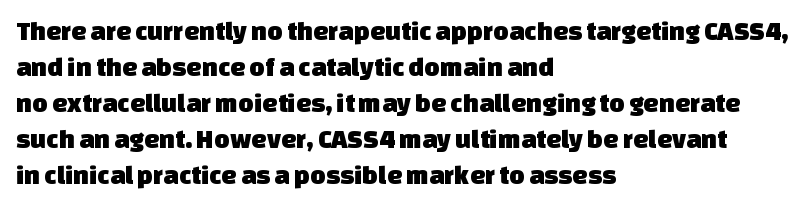
The image shows 27 px text type; set left-aligned, normal line spacing (1.33x), normal letter spacing, not underlined.
